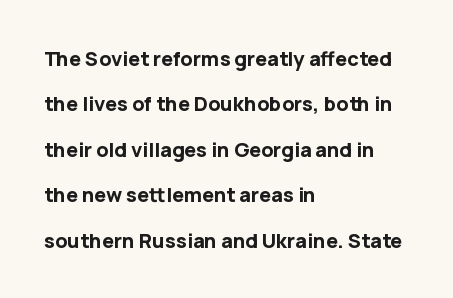
These lines are set flush left with a ragged right edge. Honestly, there is no underline to notice here at all. Tracking here is standard; glyphs follow each other at the usual distance. Heavy, bold letterforms. Compared with typical paragraphs, the rows here are farther apart. Unlike italic type, these characters show no tilt at all.
